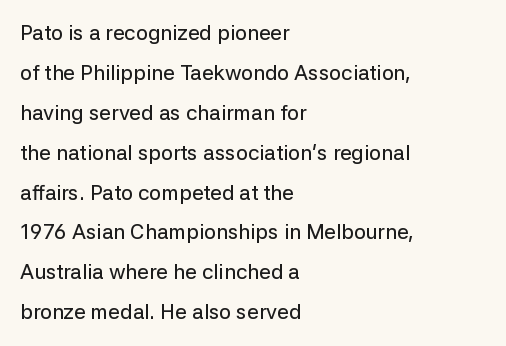
The image shows 21 px text type, upright; set left-aligned, loose line spacing (1.9x), normal letter spacing, not underlined.
